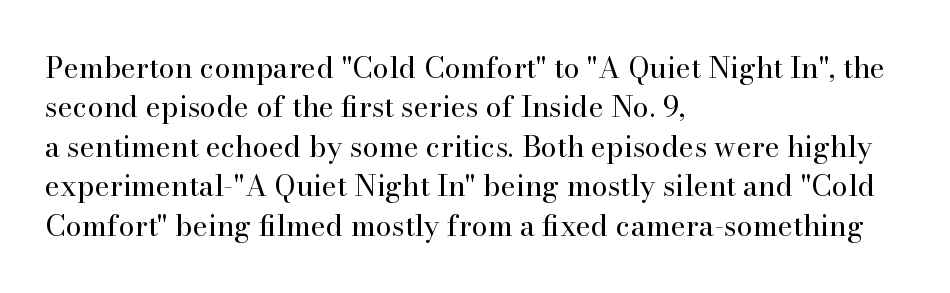
Q: Is the text bold? A: No.
Q: Is the text italic (slanted)? A: No, it is upright.
Q: Is the typeface a serif or a sans-serif typeface? A: Serif.
Q: Is the text underlined? A: No.
Q: How is the paragraph aligned? A: Left-aligned.
Q: Is the spacing between letters normal or unusually wide? A: Normal.
Q: Is the spacing between lines tight, normal or loose? A: Normal.
Q: Width (condensed, normal, or wide)? A: Normal.
Q: Stroke contrast? A: High.
Q: x-height? A: Small.
Q: Monospaced? A: No.
